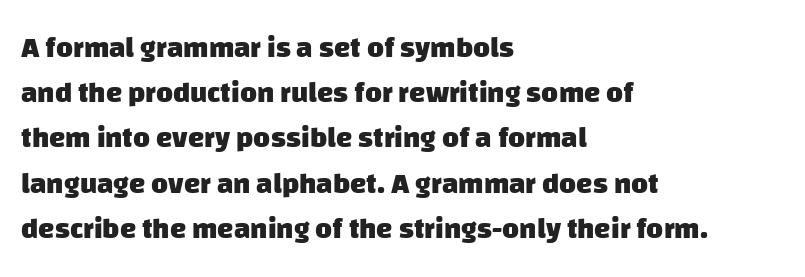
The rendering anchors every line to the left-hand side. Has an underline been added? It has not. The block of text has a typical density, with ordinary space between rows. This rendering employs a face without finishing strokes, i.e., a sans-serif.
